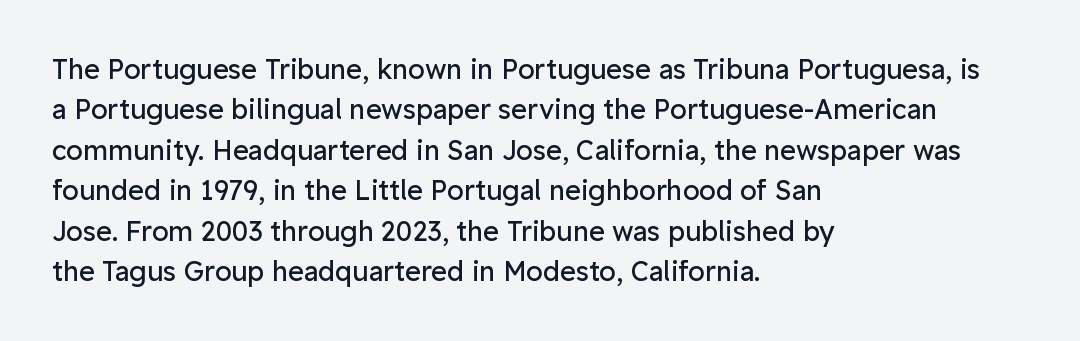
The image shows 27 px text type, upright; set left-aligned, normal line spacing (1.5x), normal letter spacing, not underlined.
